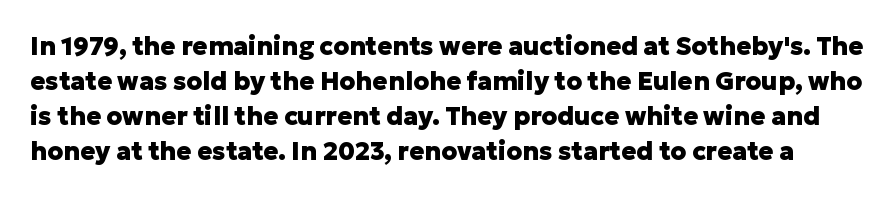
Q: Is the text bold? A: Yes.
Q: Is the text italic (slanted)? A: No, it is upright.
Q: Is the text underlined? A: No.
Q: Is the spacing between letters normal or unusually wide? A: Normal.
Q: Is the spacing between lines tight, normal or loose? A: Normal.
